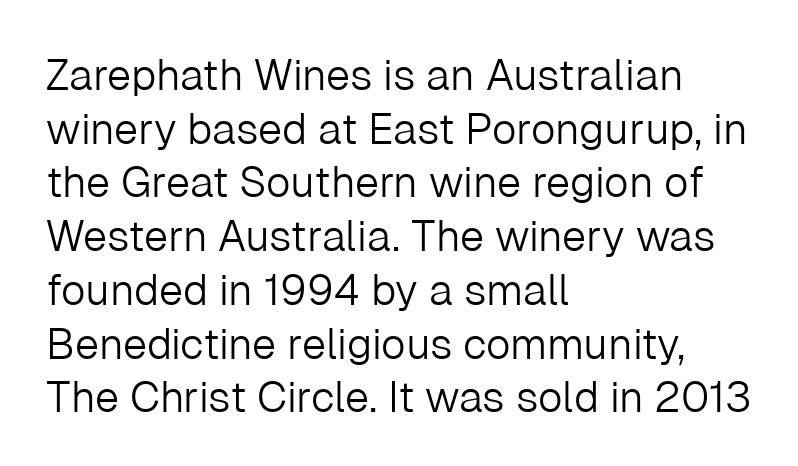
Q: Is the text bold? A: No.
Q: Is the text italic (slanted)? A: No, it is upright.
Q: Is the typeface a serif or a sans-serif typeface? A: Sans-serif.
Q: Is the text underlined? A: No.
Q: How is the paragraph aligned? A: Left-aligned.
Q: Is the spacing between letters normal or unusually wide? A: Normal.
Q: Is the spacing between lines tight, normal or loose? A: Normal.
Q: Width (condensed, normal, or wide)? A: Normal.
Q: Stroke contrast? A: Low.
Q: x-height? A: Medium.
Q: Monospaced? A: No.
